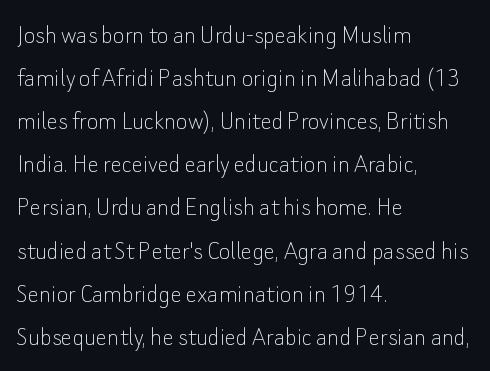
The image shows 28 px thin sans-serif type, upright; set left-aligned, normal line spacing (1.54x), normal letter spacing, not underlined; low stroke contrast and a small x-height.
